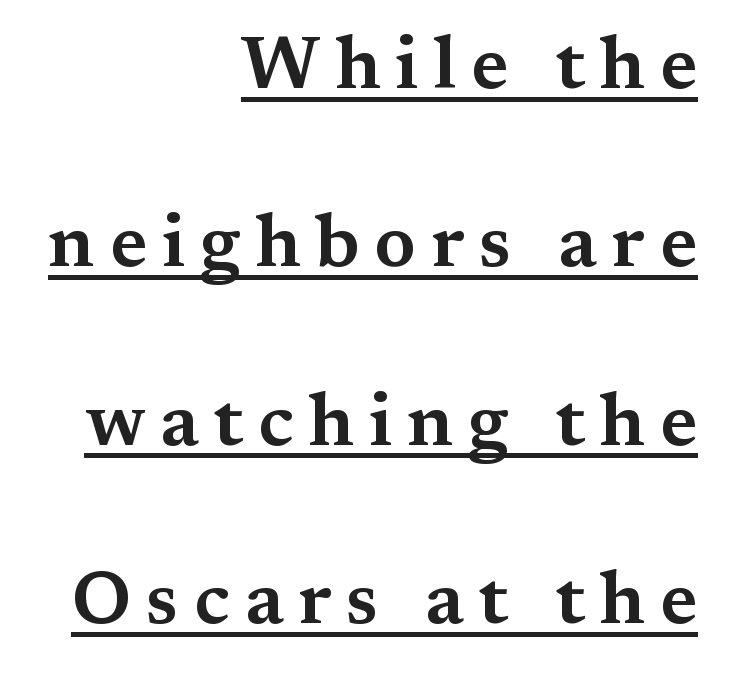
The line texture is sparse and dotted thanks to wide tracking. Honestly, the underline is the first thing you notice here. Compared with a flush-left layout, this one pins lines to the opposite, right side. This is the regular roman posture of the typeface. Baseline-to-baseline distance is far greater than the letter height. These lines are rendered in a variable-pitch font.
